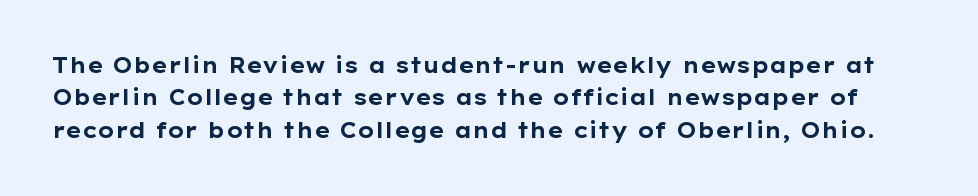
Q: Is the text bold? A: Yes.
Q: Is the text italic (slanted)? A: No, it is upright.
Q: Is the text underlined? A: No.
Q: Is the spacing between letters normal or unusually wide? A: Normal.
Q: Is the spacing between lines tight, normal or loose? A: Normal.
